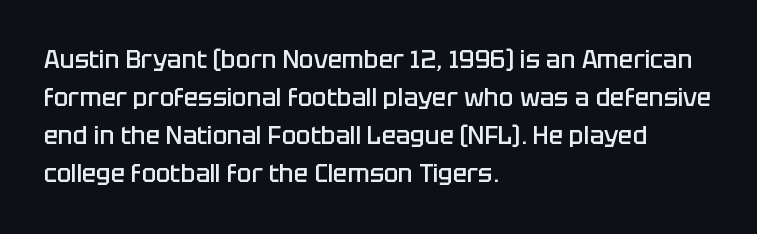
Q: Is the text bold? A: Semi-bold.
Q: Is the text italic (slanted)? A: No, it is upright.
Q: Is the text underlined? A: No.
Q: How is the paragraph aligned? A: Left-aligned.
Q: Is the spacing between letters normal or unusually wide? A: Normal.
Q: Is the spacing between lines tight, normal or loose? A: Normal.
